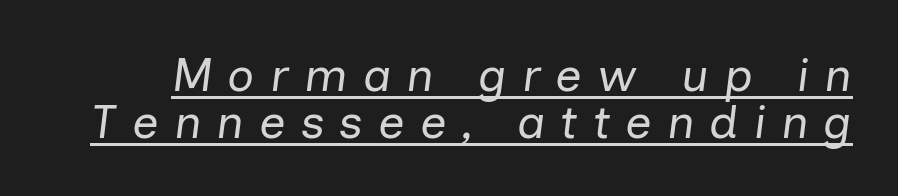
Q: Is the text bold? A: No.
Q: Is the text italic (slanted)? A: Yes, it leans right by about 7 degrees.
Q: Is the text underlined? A: Yes.
Q: Is the spacing between letters normal or unusually wide? A: Unusually wide.
Q: Is the spacing between lines tight, normal or loose? A: Tight.
Q: Width (condensed, normal, or wide)? A: Normal.
Q: Stroke contrast? A: Low.
Q: x-height? A: Medium.
Q: Monospaced? A: No.
